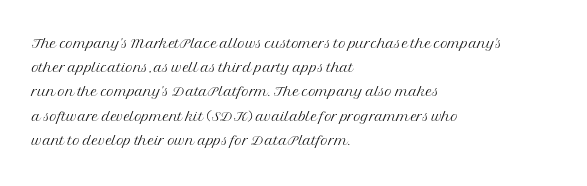
Q: Is the text bold? A: No.
Q: Is the text italic (slanted)? A: Yes.
Q: Is the text underlined? A: No.
Q: How is the paragraph aligned? A: Left-aligned.
Q: Is the spacing between letters normal or unusually wide? A: Normal.
